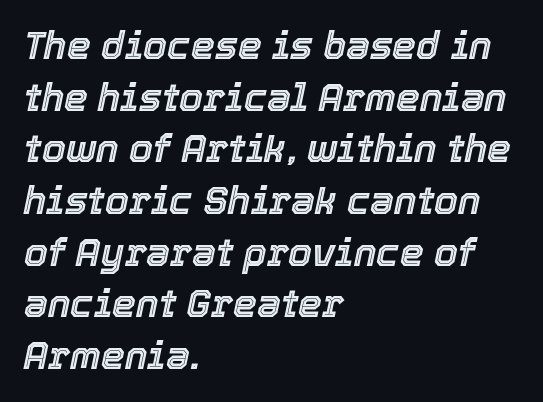
{"italic": "yes", "lean": "right", "slant_degrees": 12, "width": "normal", "x_height": "medium", "monospaced": "no", "underline": "no", "align": "left", "line_spacing": "normal", "line_spacing_ratio": 1.36, "letter_spacing": "normal", "letter_spacing_em": 0.0, "glyph_px": 38}
